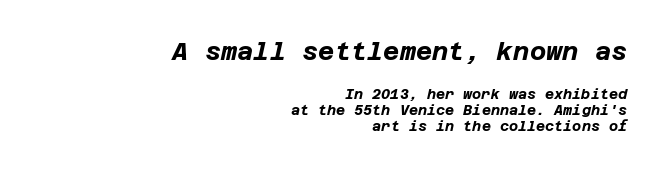
Every row of glyphs terminates at an identical x-position on the right. Which chunk is bigger? The first one — the top block dwarfs the bottom. One glance says dense: line gaps are narrower than usual. Between one letter and the next there's only the usual sliver of space.
